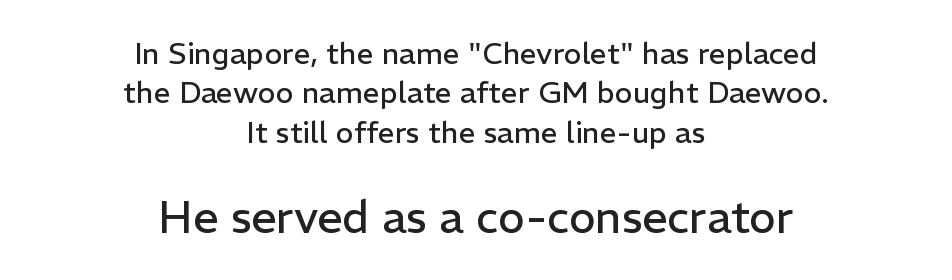
Casual observation: everything's sitting right in the middle. The line-height multiplier appears to be the usual default. You get the small type first, then a jump to larger type. Classification — sans serif.
